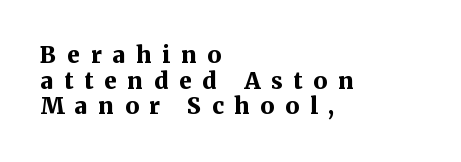
The image shows 23 px bold type, upright; set left-aligned, tight line spacing (1.11x), unusually wide letter spacing (+0.47 em), not underlined.
